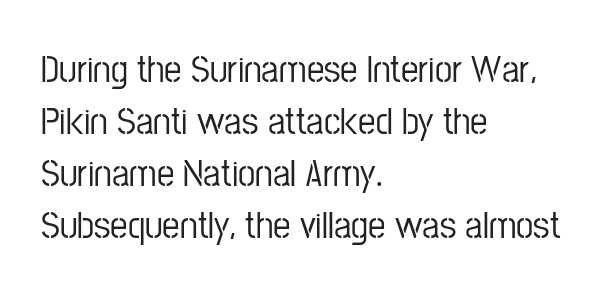
The image shows 39 px condensed sans-serif type, upright; set left-aligned, normal line spacing (1.33x), normal letter spacing, not underlined; low stroke contrast and a medium x-height.
